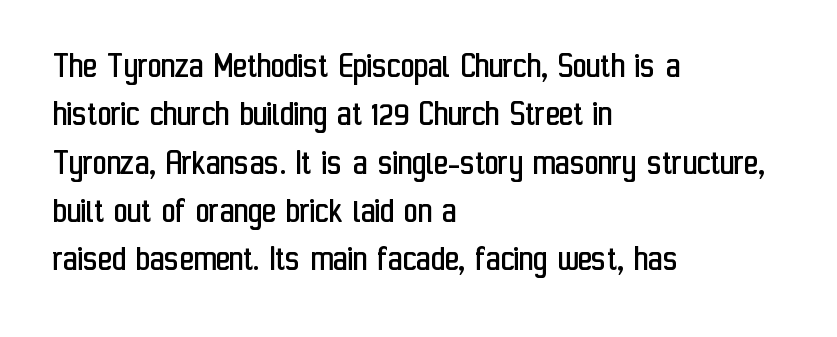
Q: Is the text bold? A: No.
Q: Is the text italic (slanted)? A: No, it is upright.
Q: Is the typeface a serif or a sans-serif typeface? A: Sans-serif.
Q: Is the text underlined? A: No.
Q: How is the paragraph aligned? A: Left-aligned.
Q: Is the spacing between letters normal or unusually wide? A: Normal.
Q: Is the spacing between lines tight, normal or loose? A: Normal.
Q: Width (condensed, normal, or wide)? A: Condensed.
Q: Stroke contrast? A: Low.
Q: x-height? A: Medium.
Q: Monospaced? A: No.
